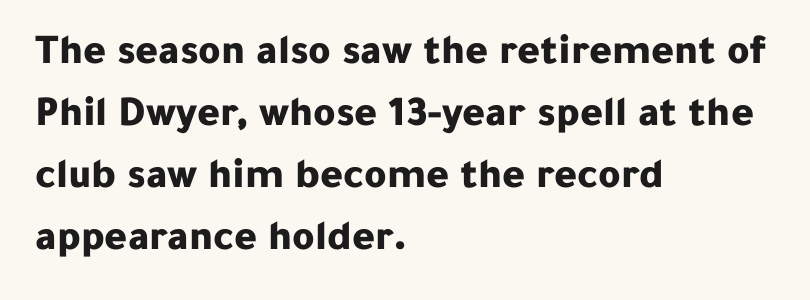
The image shows 43 px bold sans-serif type, upright; set left-aligned, normal line spacing (1.44x), normal letter spacing, not underlined; low stroke contrast and a medium x-height.
